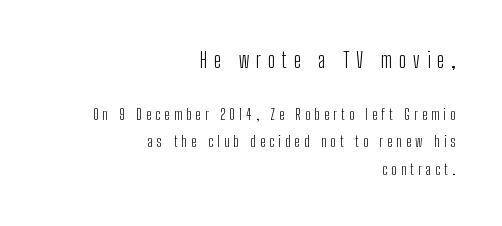
Q: Is the text bold? A: No.
Q: Is the text italic (slanted)? A: No, it is upright.
Q: Is the text underlined? A: No.
Q: How is the paragraph aligned? A: Right-aligned.
Q: Is the spacing between letters normal or unusually wide? A: Unusually wide.
Q: Is the spacing between lines tight, normal or loose? A: Loose.
Q: Which block of text is set in a larger size, the first (top) or the second (bottom)? A: The first (top) one.
